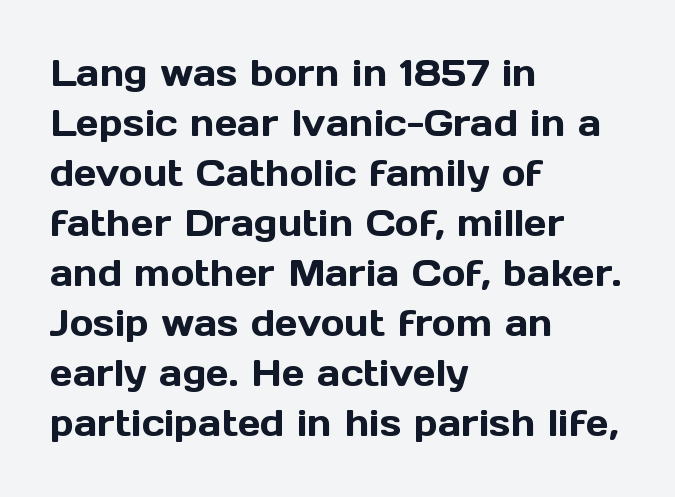
{"serif": "no", "italic": "no", "width": "normal", "x_height": "medium", "monospaced": "no", "underline": "no", "align": "left", "line_spacing": "normal", "line_spacing_ratio": 1.39, "letter_spacing": "normal", "letter_spacing_em": 0.0, "glyph_px": 36}
